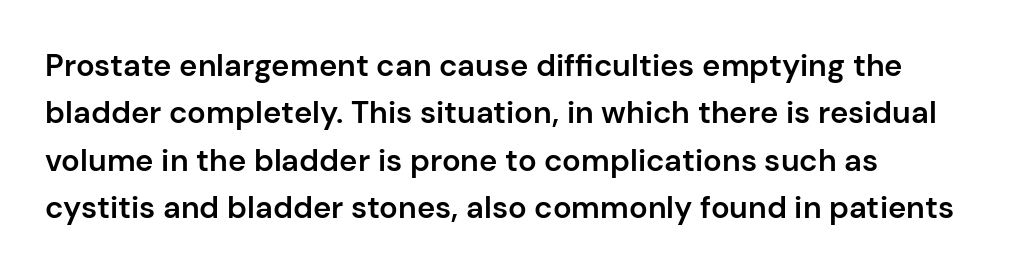
{"serif": "no", "italic": "no", "bold": "semi", "weight": "semibold", "width": "normal", "stroke_contrast": "low", "x_height": "medium", "monospaced": "no", "underline": "no", "line_spacing": "normal", "line_spacing_ratio": 1.53, "letter_spacing": "normal", "letter_spacing_em": 0.0, "glyph_px": 31}
